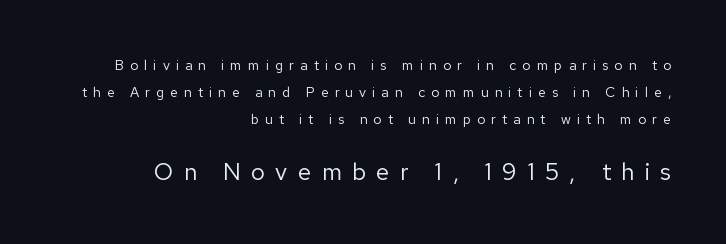
The image shows 24 px text type, upright; set right-aligned, loose line spacing (1.93x), unusually wide letter spacing (+0.43 em), not underlined; the second (bottom) block is 1.71x larger.
